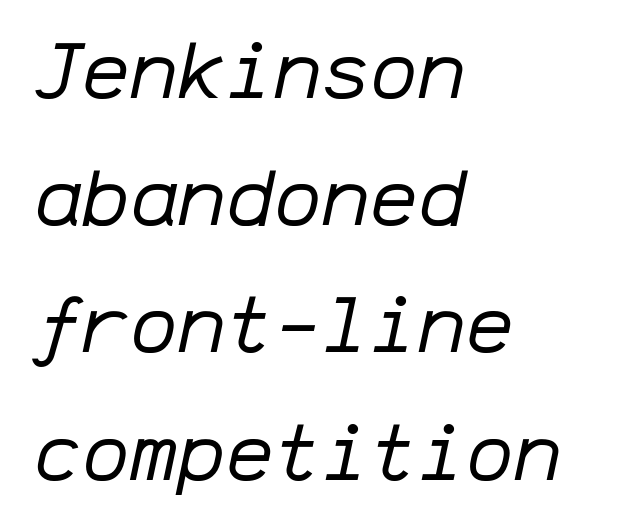
{"italic": "yes", "lean": "right", "slant_degrees": 12, "bold": "no", "weight": "regular", "width": "normal", "stroke_contrast": "low", "x_height": "medium", "monospaced": "yes", "underline": "no", "align": "left", "line_spacing": "normal", "line_spacing_ratio": 1.59, "letter_spacing": "normal", "letter_spacing_em": 0.0, "glyph_px": 80}
